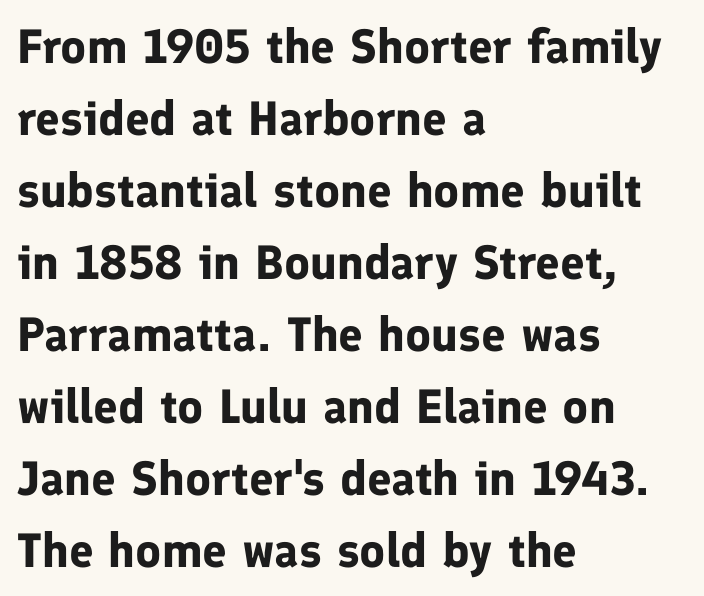
Designer's note — italics off, roman on. Reading down the column, the eye jumps a familiar distance to each next line. Is the letter spacing exaggerated? No — it looks like the ordinary default. The passage shown is not underscored anywhere. Varying glyph widths throughout — classic text-font behaviour.
